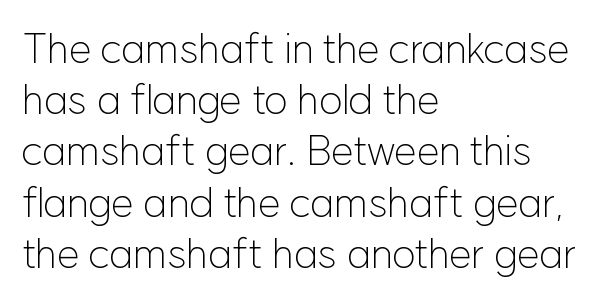
{"serif": "no", "italic": "no", "bold": "no", "weight": "light", "width": "normal", "stroke_contrast": "low", "x_height": "medium", "monospaced": "no", "underline": "no", "align": "left", "line_spacing": "normal", "line_spacing_ratio": 1.25, "letter_spacing": "normal", "letter_spacing_em": 0.0, "glyph_px": 41}
